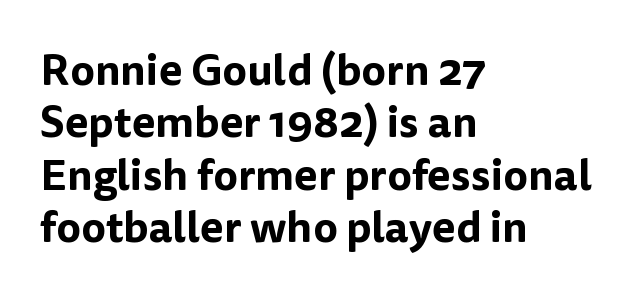
Q: Is the text italic (slanted)? A: No, it is upright.
Q: Is the typeface a serif or a sans-serif typeface? A: Sans-serif.
Q: Is the text underlined? A: No.
Q: How is the paragraph aligned? A: Left-aligned.
Q: Is the spacing between letters normal or unusually wide? A: Normal.
Q: Width (condensed, normal, or wide)? A: Normal.
Q: Stroke contrast? A: Low.
Q: x-height? A: Medium.
Q: Monospaced? A: No.
